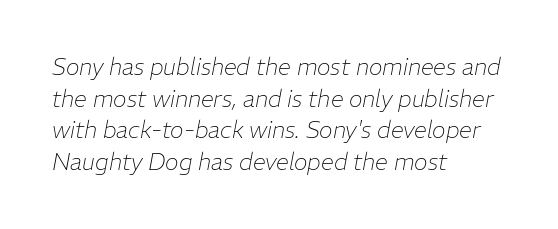
Reading down the column, the eye jumps a familiar distance to each next line. The rendering anchors every line to the left-hand side. Slanted lettering throughout. The area under the type is left untouched.
